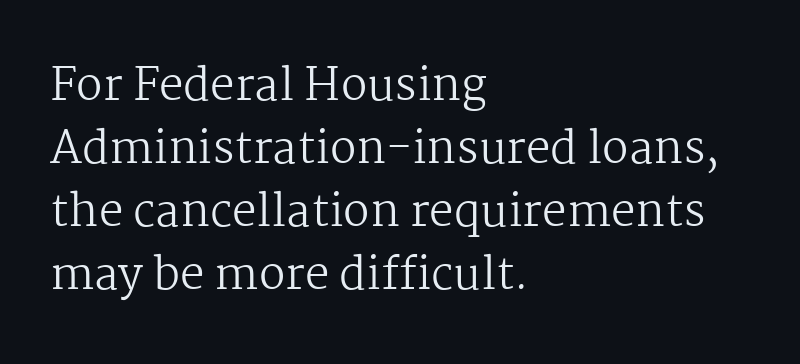
Q: Is the text bold? A: No.
Q: Is the text italic (slanted)? A: No, it is upright.
Q: Is the typeface a serif or a sans-serif typeface? A: Serif.
Q: Is the text underlined? A: No.
Q: How is the paragraph aligned? A: Left-aligned.
Q: Is the spacing between letters normal or unusually wide? A: Normal.
Q: Is the spacing between lines tight, normal or loose? A: Normal.
Q: Width (condensed, normal, or wide)? A: Normal.
Q: Stroke contrast? A: Medium.
Q: x-height? A: Medium.
Q: Monospaced? A: No.
